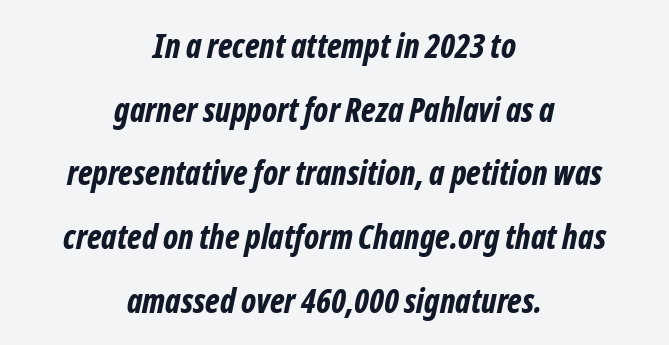
Is this a fixed-width face? No — the glyphs have proportional, varying widths. Does the leading feel generous? Absolutely, it's lavish. There is no visible air inserted between adjacent glyphs. Compared with a flush-left layout, this one balances lines on the center instead. Descenders are the only things crossing below the line. Emphasis by weight is at full strength: bold.
